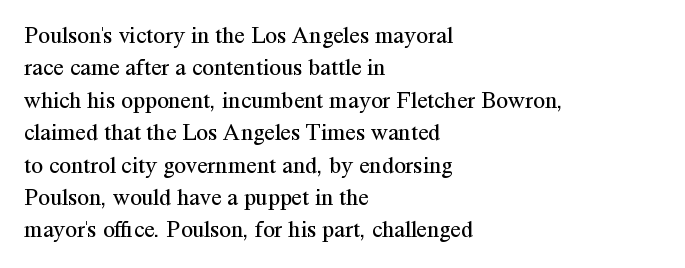
The image shows 24 px text type, upright; set left-aligned, normal line spacing (1.35x), normal letter spacing, not underlined.
